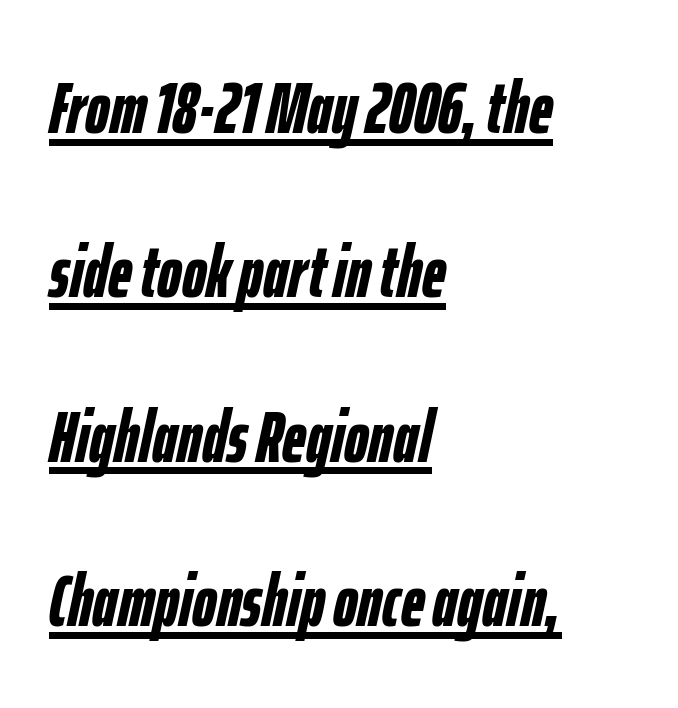
The image shows 74 px semibold, condensed type, italic (leaning right); set left-aligned, loose line spacing (2.22x), normal letter spacing, underlined; low stroke contrast and a medium x-height.
